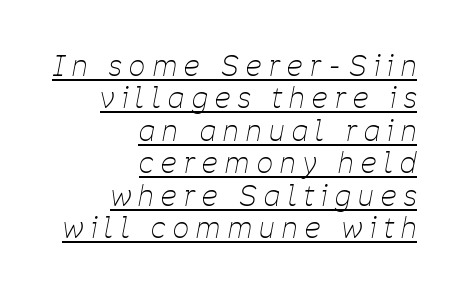
You can tell it's italic because the verticals aren't actually vertical. You could not count columns in this text — the font is proportionally spaced. The gaps between neighbouring characters are conspicuously large. Unbolded letterforms with no extra heft. The setting favours the right margin, as signatures and pull-quotes sometimes do. This rendering features underlined lettering.
